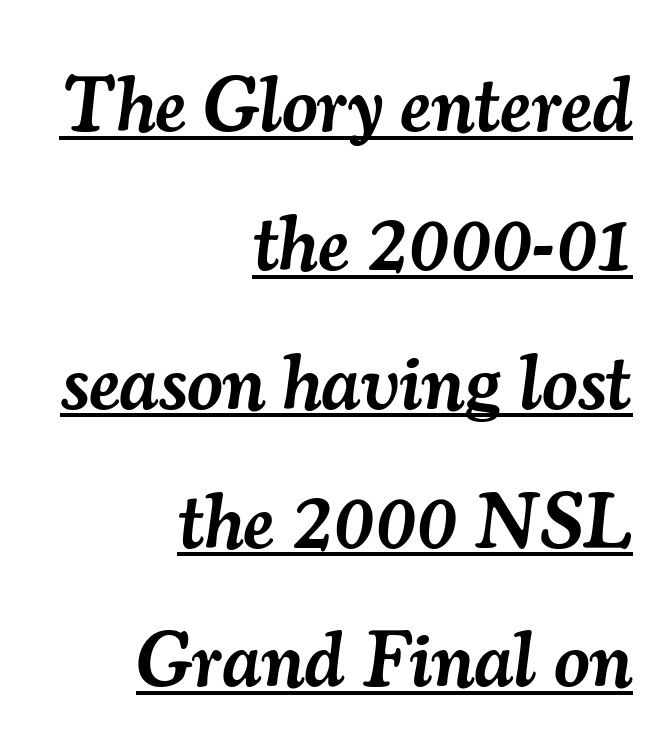
Q: Is the text bold? A: Semi-bold.
Q: Is the text italic (slanted)? A: Yes, it leans right by about 7 degrees.
Q: Is the typeface a serif or a sans-serif typeface? A: Serif.
Q: Is the text underlined? A: Yes.
Q: How is the paragraph aligned? A: Right-aligned.
Q: Is the spacing between letters normal or unusually wide? A: Normal.
Q: Width (condensed, normal, or wide)? A: Normal.
Q: Stroke contrast? A: Medium.
Q: x-height? A: Small.
Q: Monospaced? A: No.
